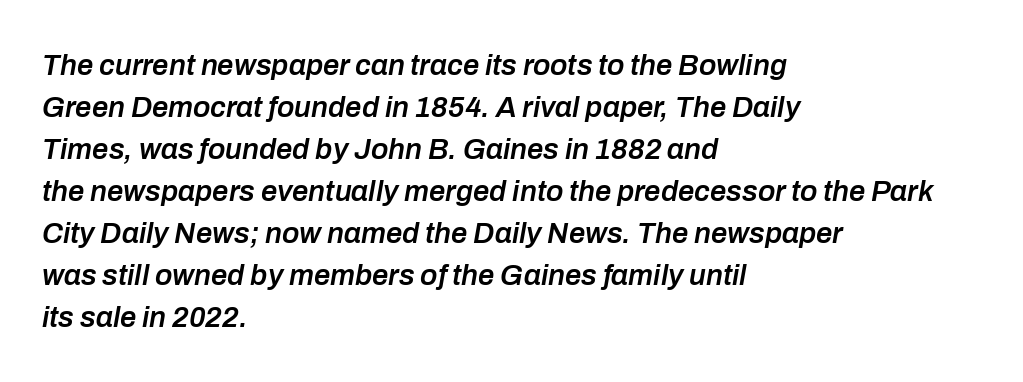
The image shows 29 px semibold type, italic (leaning right); set left-aligned, normal line spacing (1.45x), normal letter spacing, not underlined; low stroke contrast and a medium x-height.
